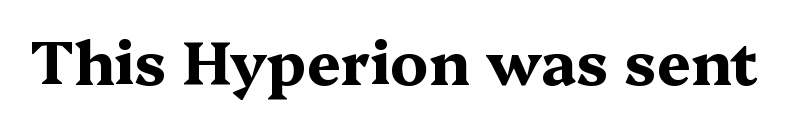
The image shows 60 px bold, wide serif type, upright; set normal letter spacing, not underlined; medium stroke contrast and a medium x-height.
